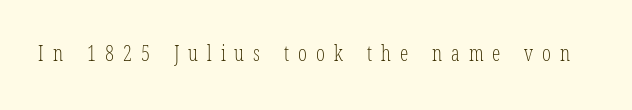
Q: Is the text bold? A: No.
Q: Is the text italic (slanted)? A: No, it is upright.
Q: Is the text underlined? A: No.
Q: Is the spacing between letters normal or unusually wide? A: Unusually wide.
